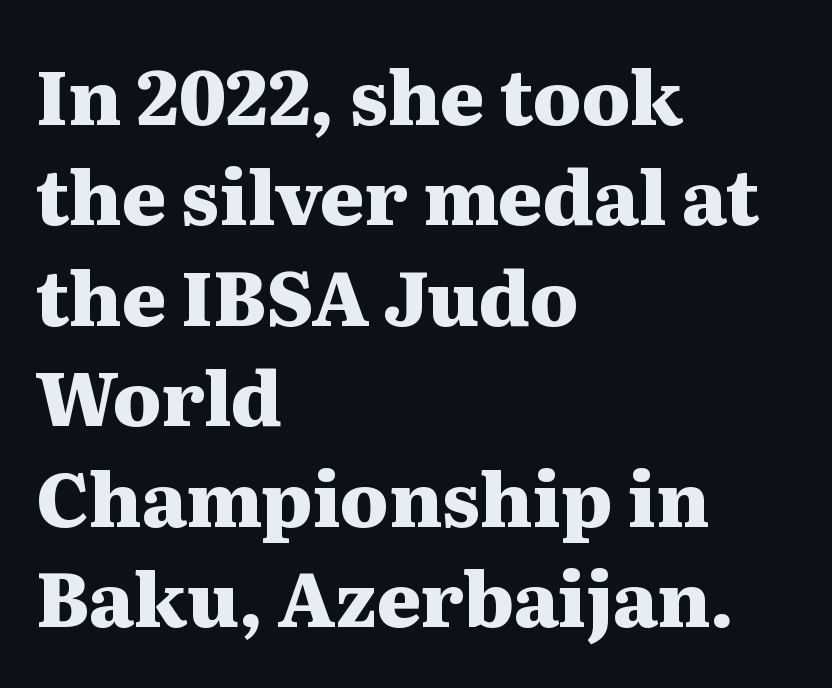
Serifs: yes, visible at the terminals of the letterforms. Each word holds together tightly as a unit, with standard inter-letter gaps. Alignment: flush left. Is this a fixed-width face? No — the glyphs have proportional, varying widths. If you drew a line through each stem, it would be perfectly vertical. Glance below the letters and you will spot only blank space.
